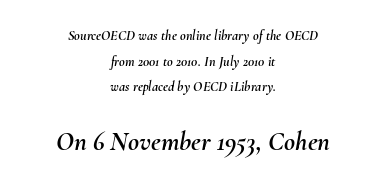
The image shows 27 px text type, italic (leaning right); set centered, line spacing 1.83x, normal letter spacing, not underlined; the second (bottom) block is 1.93x larger.
